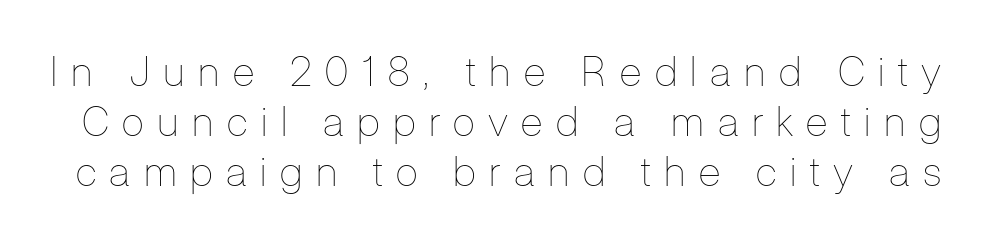
{"italic": "no", "bold": "no", "weight": "thin", "width": "condensed", "stroke_contrast": "low", "x_height": "medium", "monospaced": "no", "underline": "no", "line_spacing_ratio": 1.22, "letter_spacing": "wide", "letter_spacing_em": 0.33, "glyph_px": 41}
